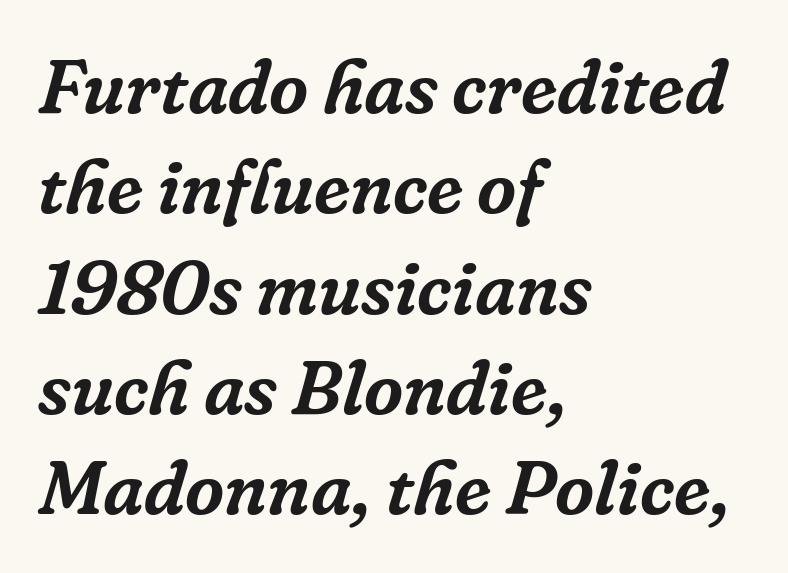
{"serif": "yes", "italic": "yes", "lean": "right", "slant_degrees": 16, "width": "normal", "stroke_contrast": "low", "x_height": "medium", "monospaced": "no", "underline": "no", "align": "left", "line_spacing": "normal", "line_spacing_ratio": 1.32, "letter_spacing": "normal", "letter_spacing_em": 0.0, "glyph_px": 76}
